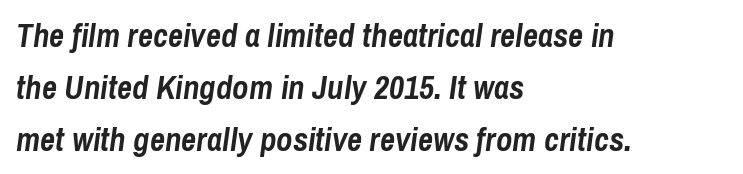
{"italic": "yes", "lean": "right", "slant_degrees": 8, "bold": "yes", "weight": "semibold", "width": "condensed", "stroke_contrast": "low", "x_height": "medium", "monospaced": "no", "underline": "no", "align": "left", "line_spacing": "normal", "line_spacing_ratio": 1.57, "letter_spacing": "normal", "letter_spacing_em": 0.0, "glyph_px": 33}
